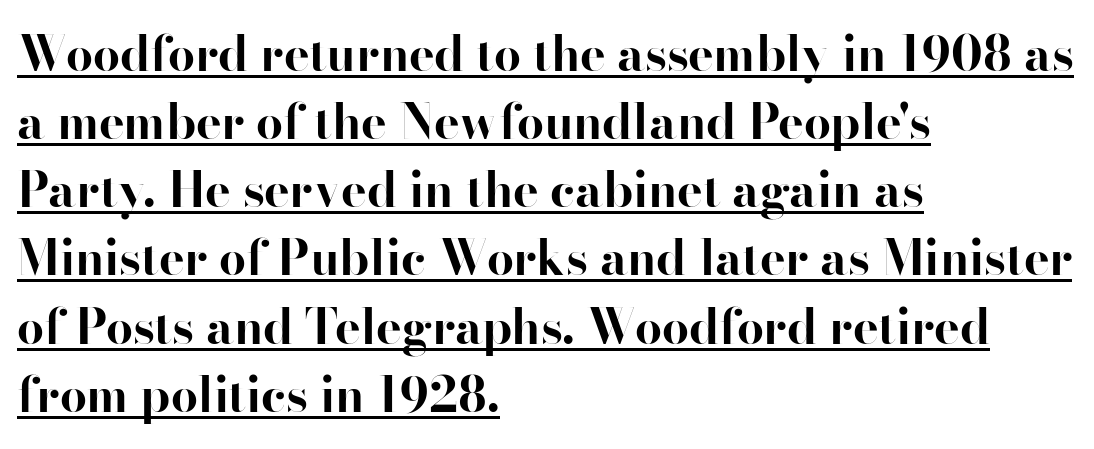
Q: Is the text bold? A: Yes.
Q: Is the text italic (slanted)? A: No, it is upright.
Q: Is the typeface a serif or a sans-serif typeface? A: Sans-serif.
Q: Is the text underlined? A: Yes.
Q: How is the paragraph aligned? A: Left-aligned.
Q: Is the spacing between letters normal or unusually wide? A: Normal.
Q: Is the spacing between lines tight, normal or loose? A: Normal.
Q: Width (condensed, normal, or wide)? A: Normal.
Q: Stroke contrast? A: High.
Q: x-height? A: Small.
Q: Monospaced? A: No.
